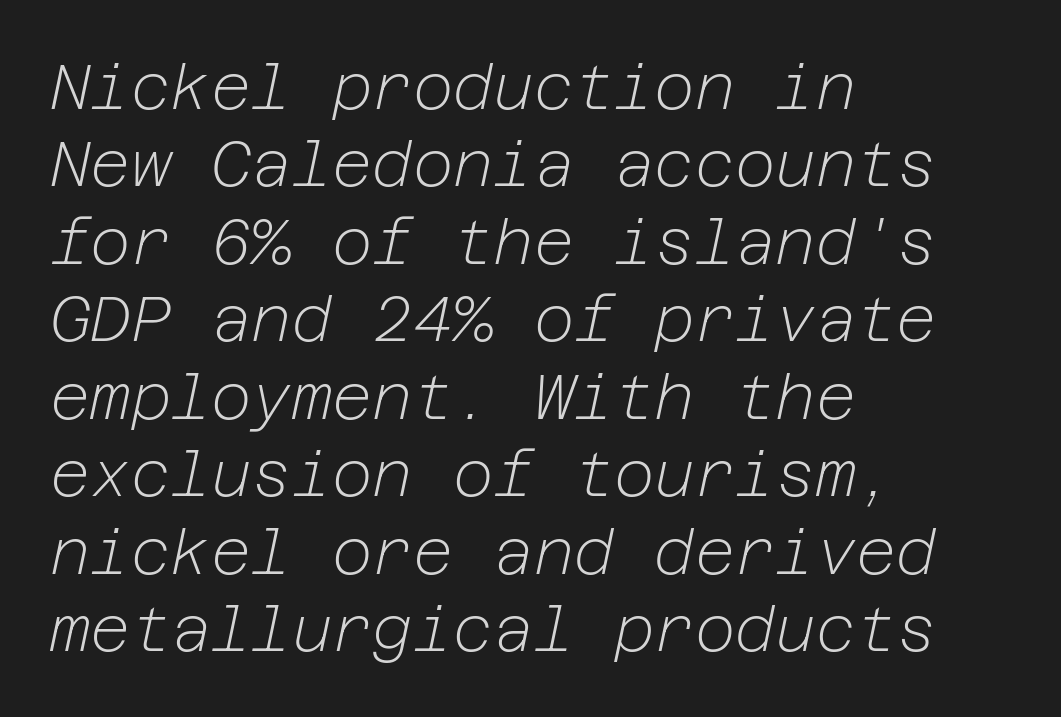
The baseline area is clear. The specimen reads as italic at a glance. Letters have the restrained weight of plain body copy at most. Short note: letters normally spaced.
